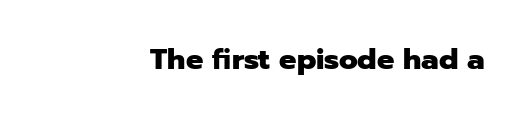
Q: Is the text bold? A: Yes.
Q: Is the text italic (slanted)? A: No, it is upright.
Q: Is the typeface a serif or a sans-serif typeface? A: Sans-serif.
Q: Is the text underlined? A: No.
Q: How is the paragraph aligned? A: Right-aligned.
Q: Is the spacing between letters normal or unusually wide? A: Normal.
Q: Width (condensed, normal, or wide)? A: Normal.
Q: Stroke contrast? A: Low.
Q: x-height? A: Medium.
Q: Monospaced? A: No.
